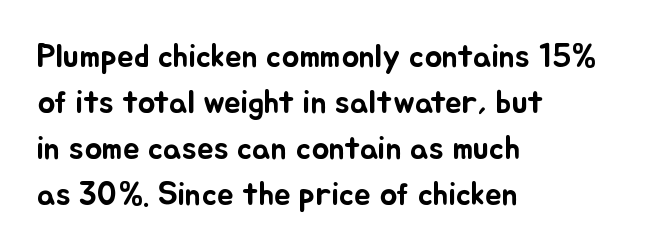
Successive baselines arrive at the customary interval. The type sits square on the baseline with zero lean. This sample has the flowing, uneven cadence of proportional lettering. Descenders hang freely into open space.
